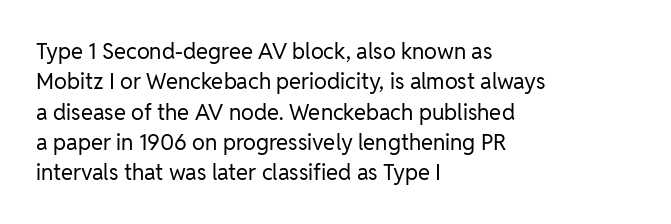
{"italic": "no", "bold": "no", "underline": "no", "align": "left", "line_spacing": "normal", "line_spacing_ratio": 1.38, "letter_spacing": "normal", "letter_spacing_em": 0.0, "glyph_px": 22}
